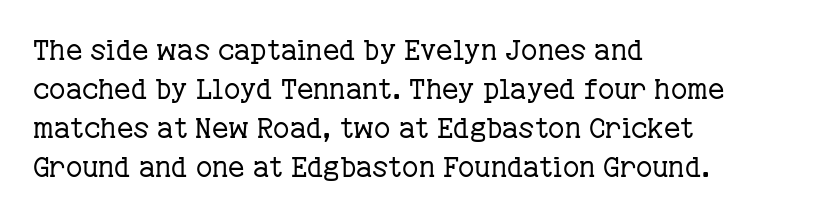
The glyphs are unaccompanied by any horizontal stroke below them. The passage shown has conventional tracking throughout. Quick note: not italic, upright. Whoever set this chose a conventional vertical rhythm. The weight would be labelled regular, book, light, or lighter still. You could not count columns in this text — the font is proportionally spaced.
